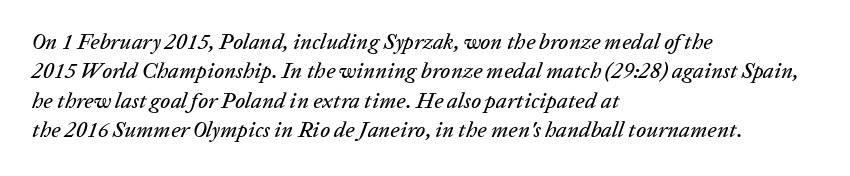
The image shows 22 px text type, italic (leaning right); set left-aligned, normal line spacing (1.34x), normal letter spacing, not underlined.
